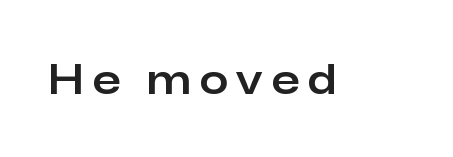
{"serif": "no", "italic": "no", "width": "normal", "stroke_contrast": "low", "x_height": "medium", "monospaced": "no", "underline": "no", "letter_spacing": "wide", "letter_spacing_em": 0.22, "glyph_px": 41}
